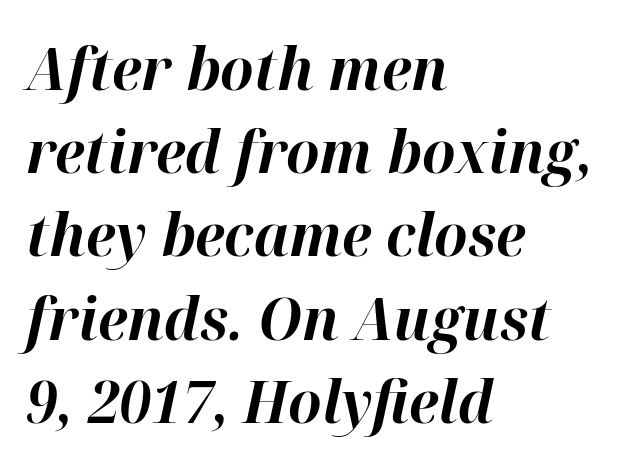
The image shows 59 px bold type, italic (leaning right); set left-aligned, normal line spacing (1.41x), normal letter spacing, not underlined; high stroke contrast and a medium x-height.
